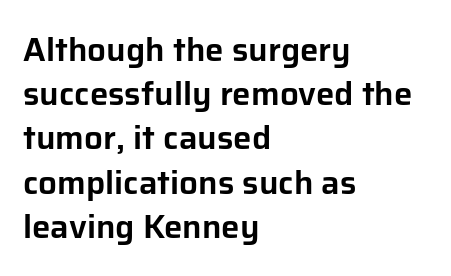
Nobody drew a line under any word here. A typesetter would call this zero additional tracking. Short and long lines alike share a common starting point at left. The designer left line spacing at the default. The face used here is proportionally spaced, like ordinary book or web type. This sample uses a sans-serif face.
